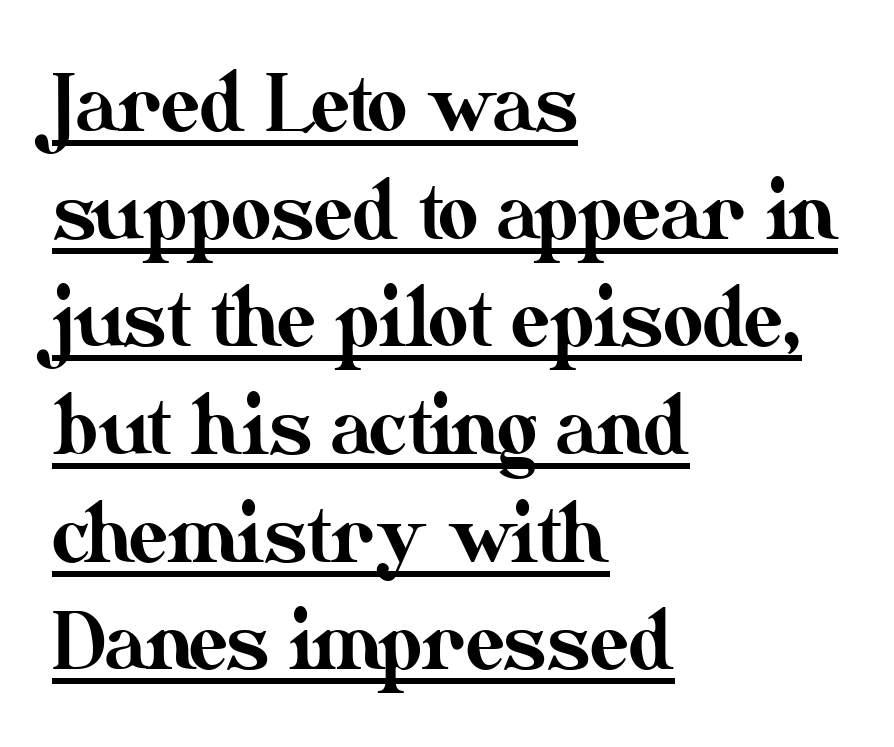
The image shows 78 px text type, upright; set left-aligned, normal line spacing (1.38x), normal letter spacing, underlined; medium stroke contrast and a small x-height.
